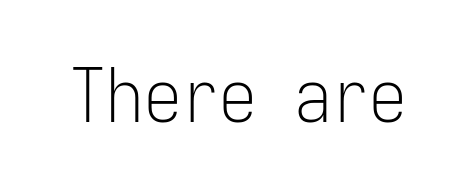
The image shows 75 px light, condensed sans-serif type, upright; set normal letter spacing, not underlined; low stroke contrast and a medium x-height.
